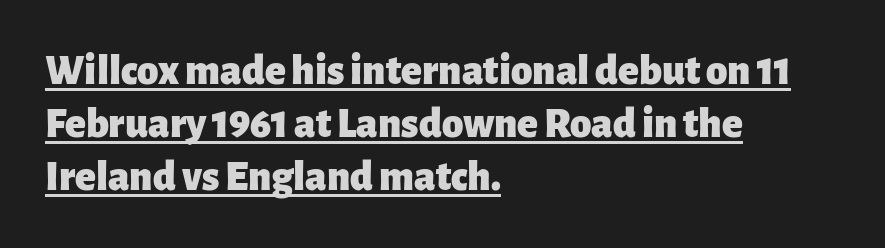
{"serif": "no", "italic": "no", "bold": "yes", "weight": "heavy", "width": "normal", "stroke_contrast": "low", "x_height": "medium", "monospaced": "no", "underline": "yes", "align": "left", "line_spacing_ratio": 1.23, "letter_spacing": "normal", "letter_spacing_em": 0.0, "glyph_px": 43}
